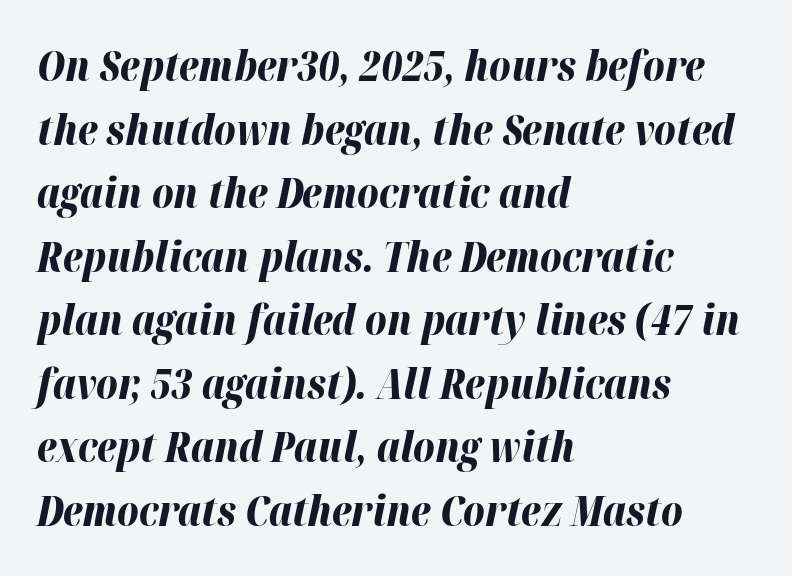
Q: Is the text bold? A: Yes.
Q: Is the text italic (slanted)? A: Yes, it leans right by about 12 degrees.
Q: Is the text underlined? A: No.
Q: How is the paragraph aligned? A: Left-aligned.
Q: Is the spacing between letters normal or unusually wide? A: Normal.
Q: Is the spacing between lines tight, normal or loose? A: Normal.
Q: Width (condensed, normal, or wide)? A: Normal.
Q: Stroke contrast? A: High.
Q: x-height? A: Medium.
Q: Monospaced? A: No.
